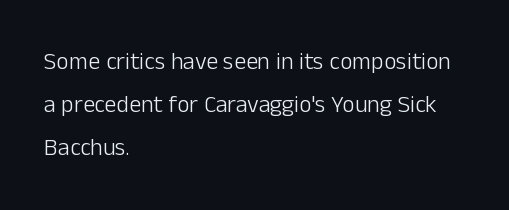
{"italic": "no", "bold": "no", "underline": "no", "align": "left", "line_spacing_ratio": 1.8, "letter_spacing": "normal", "letter_spacing_em": 0.0, "glyph_px": 24}
